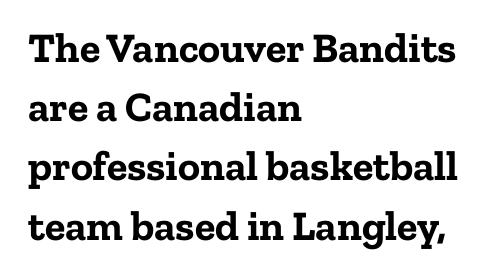
{"serif": "yes", "italic": "no", "bold": "yes", "weight": "bold", "width": "normal", "stroke_contrast": "low", "x_height": "medium", "monospaced": "no", "underline": "no", "align": "left", "line_spacing": "normal", "line_spacing_ratio": 1.41, "letter_spacing": "normal", "letter_spacing_em": 0.0, "glyph_px": 42}
